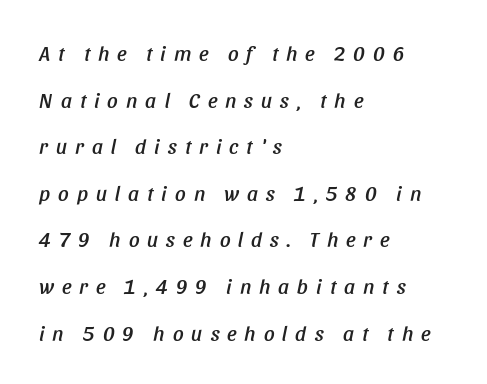
Q: Is the text italic (slanted)? A: Yes, it leans right by about 11 degrees.
Q: Is the text underlined? A: No.
Q: How is the paragraph aligned? A: Left-aligned.
Q: Is the spacing between letters normal or unusually wide? A: Unusually wide.
Q: Is the spacing between lines tight, normal or loose? A: Loose.
